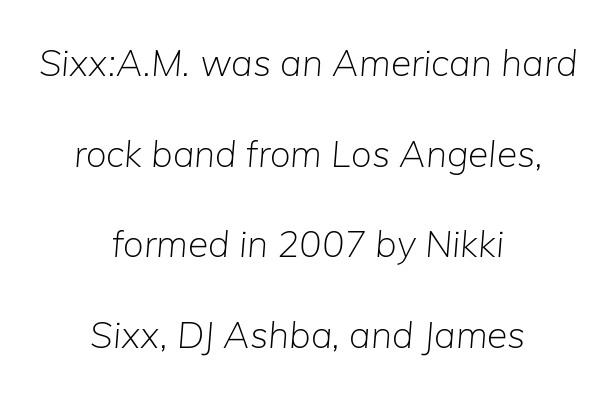
Q: Is the text bold? A: No.
Q: Is the text italic (slanted)? A: Yes, it leans right by about 5 degrees.
Q: Is the text underlined? A: No.
Q: How is the paragraph aligned? A: Centered.
Q: Is the spacing between letters normal or unusually wide? A: Normal.
Q: Is the spacing between lines tight, normal or loose? A: Loose.
Q: Width (condensed, normal, or wide)? A: Normal.
Q: Stroke contrast? A: Low.
Q: x-height? A: Medium.
Q: Monospaced? A: No.
